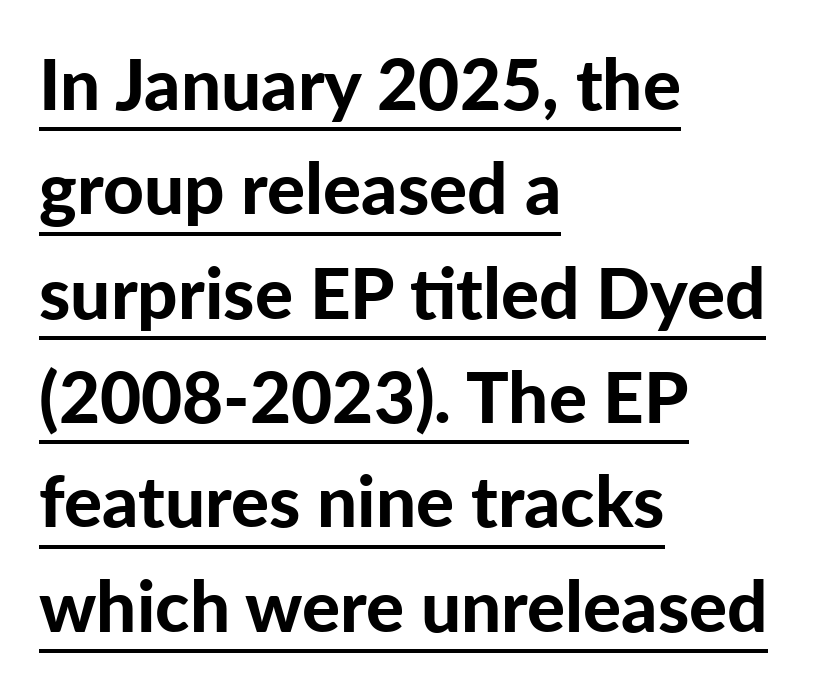
Q: Is the text bold? A: Yes.
Q: Is the text italic (slanted)? A: No, it is upright.
Q: Is the typeface a serif or a sans-serif typeface? A: Sans-serif.
Q: Is the text underlined? A: Yes.
Q: How is the paragraph aligned? A: Left-aligned.
Q: Is the spacing between letters normal or unusually wide? A: Normal.
Q: Is the spacing between lines tight, normal or loose? A: Normal.
Q: Width (condensed, normal, or wide)? A: Normal.
Q: Stroke contrast? A: Low.
Q: x-height? A: Medium.
Q: Monospaced? A: No.
